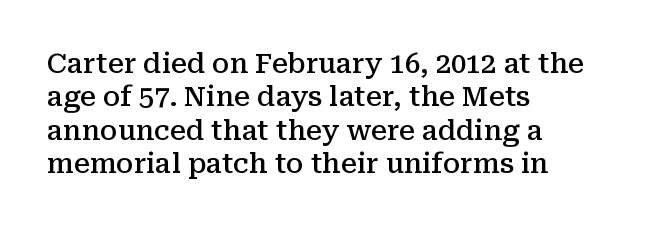
The image shows 27 px text type, upright; set left-aligned, line spacing 1.24x, normal letter spacing, not underlined.
